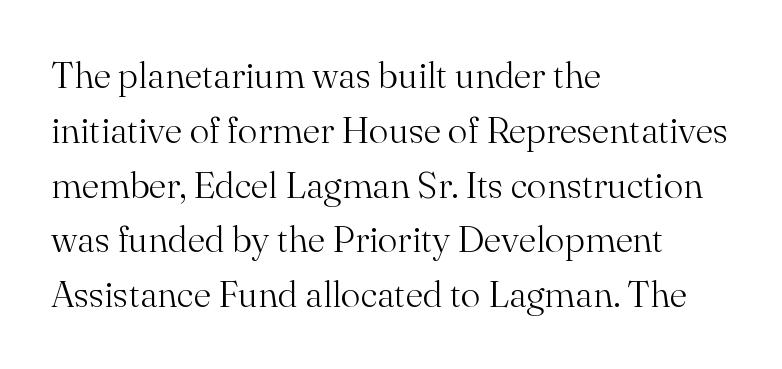
Q: Is the text bold? A: No.
Q: Is the text italic (slanted)? A: No, it is upright.
Q: Is the typeface a serif or a sans-serif typeface? A: Serif.
Q: Is the text underlined? A: No.
Q: How is the paragraph aligned? A: Left-aligned.
Q: Is the spacing between letters normal or unusually wide? A: Normal.
Q: Is the spacing between lines tight, normal or loose? A: Normal.
Q: Width (condensed, normal, or wide)? A: Normal.
Q: Stroke contrast? A: Medium.
Q: x-height? A: Small.
Q: Monospaced? A: No.
